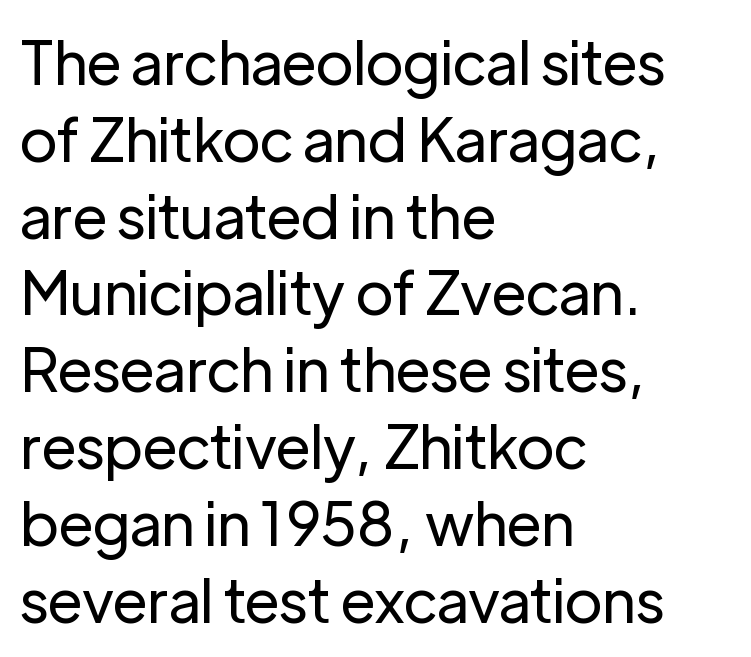
The image shows 60 px regular-weight sans-serif type, upright; set left-aligned, normal line spacing (1.28x), normal letter spacing, not underlined; low stroke contrast and a medium x-height.
